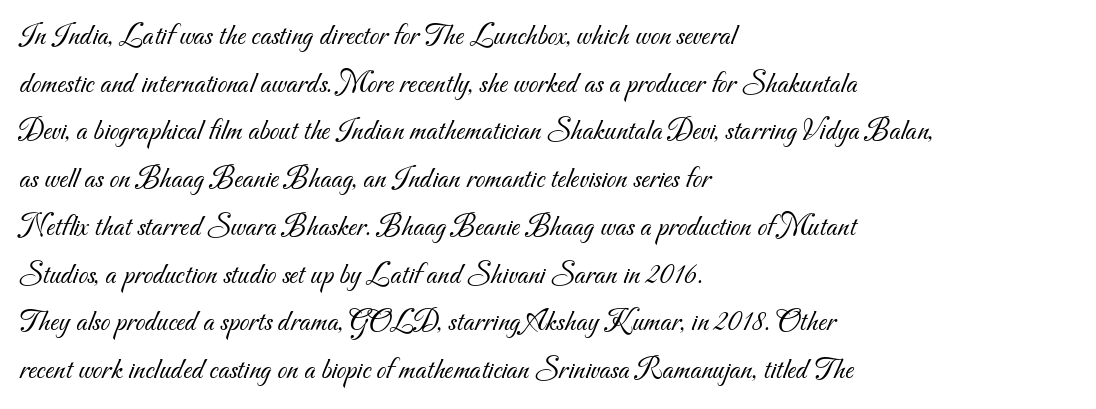
If you drew a ruler down the left edge, every line would touch it. The rows are spaced the way most documents space them. The strokes carry an ordinary text weight at most. A clean baseline with only descenders dipping below it. Look at the tracking — it's just the regular setting, nothing added.
